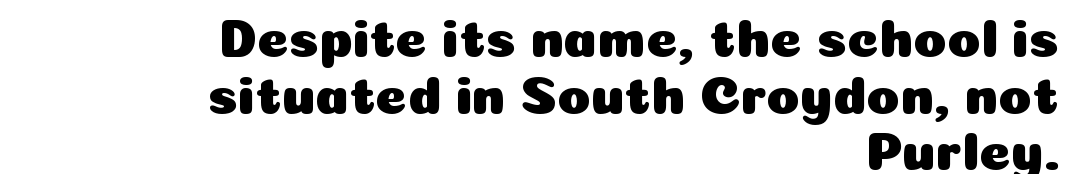
The lines in this sample share a right terminus and differ only in where they begin. The space beneath each line is pristine and unruled. No italicization has been applied; the sample stays upright. Vertically, the passage feels compressed, each row crowding the next.
